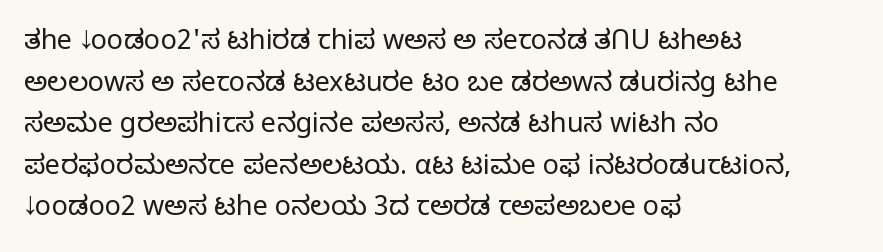
The image shows 27 px text type, upright; set left-aligned, normal line spacing (1.54x), normal letter spacing, not underlined.
